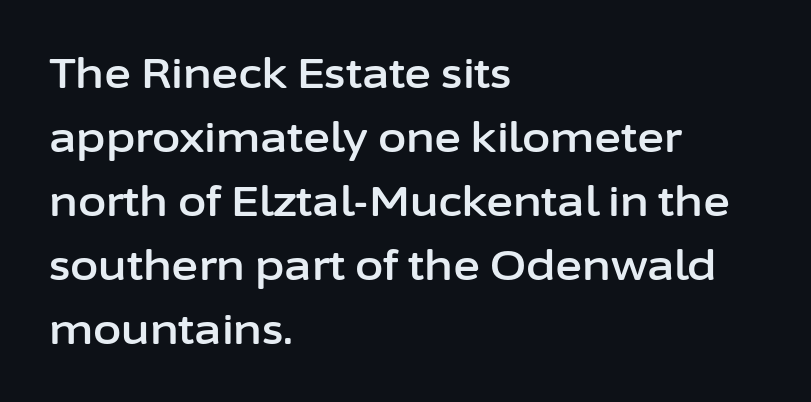
Q: Is the text italic (slanted)? A: No, it is upright.
Q: Is the typeface a serif or a sans-serif typeface? A: Sans-serif.
Q: Is the text underlined? A: No.
Q: How is the paragraph aligned? A: Left-aligned.
Q: Is the spacing between letters normal or unusually wide? A: Normal.
Q: Is the spacing between lines tight, normal or loose? A: Normal.
Q: Width (condensed, normal, or wide)? A: Normal.
Q: Stroke contrast? A: Low.
Q: x-height? A: Medium.
Q: Monospaced? A: No.
